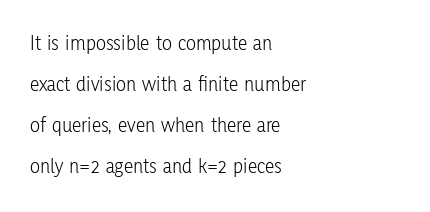
The image shows 21 px text type, upright; set left-aligned, loose line spacing (1.96x), normal letter spacing, not underlined.
